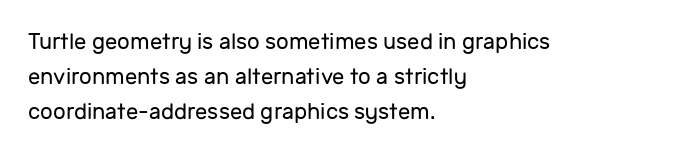
The image shows 22 px text type, upright; set left-aligned, normal line spacing (1.59x), normal letter spacing, not underlined.
